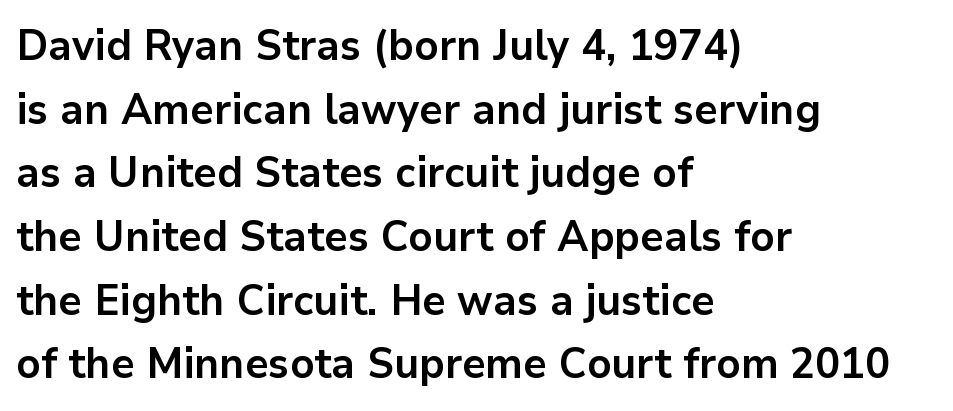
The rendering uses natural spacing where letterforms have individual widths. This is sans-serif lettering, the kind often seen on screens and signage. The type is set solid horizontally, with unmodified tracking. Horizontal alignment here is leftward, the default for most running prose. The gap between lines stays unmarked. Leading: standard.
